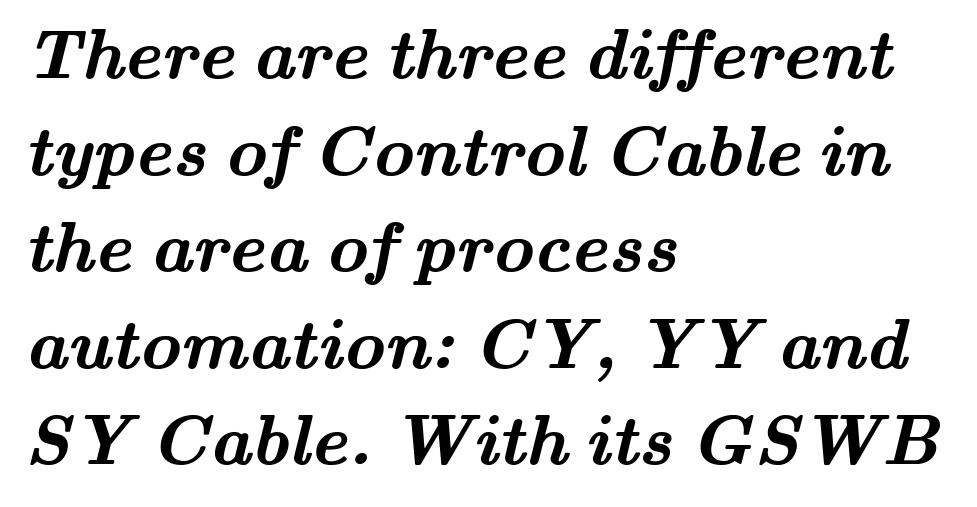
{"serif": "yes", "bold": "yes", "weight": "semibold", "width": "wide", "stroke_contrast": "medium", "x_height": "small", "monospaced": "no", "underline": "no", "align": "left", "line_spacing": "normal", "line_spacing_ratio": 1.36, "letter_spacing": "normal", "letter_spacing_em": 0.0, "glyph_px": 71}
